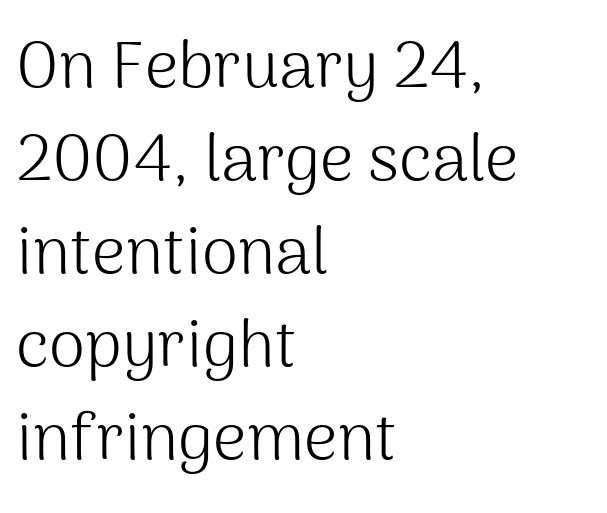
Q: Is the text bold? A: No.
Q: Is the text italic (slanted)? A: No, it is upright.
Q: Is the typeface a serif or a sans-serif typeface? A: Sans-serif.
Q: Is the text underlined? A: No.
Q: How is the paragraph aligned? A: Left-aligned.
Q: Is the spacing between letters normal or unusually wide? A: Normal.
Q: Is the spacing between lines tight, normal or loose? A: Normal.
Q: Width (condensed, normal, or wide)? A: Normal.
Q: Stroke contrast? A: Medium.
Q: x-height? A: Medium.
Q: Monospaced? A: No.
